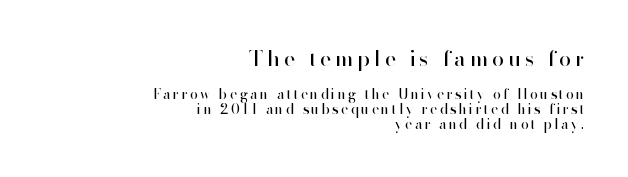
Q: Is the text bold? A: No.
Q: Is the text italic (slanted)? A: No, it is upright.
Q: Is the text underlined? A: No.
Q: How is the paragraph aligned? A: Right-aligned.
Q: Is the spacing between lines tight, normal or loose? A: Tight.
Q: Which block of text is set in a larger size, the first (top) or the second (bottom)? A: The first (top) one.
